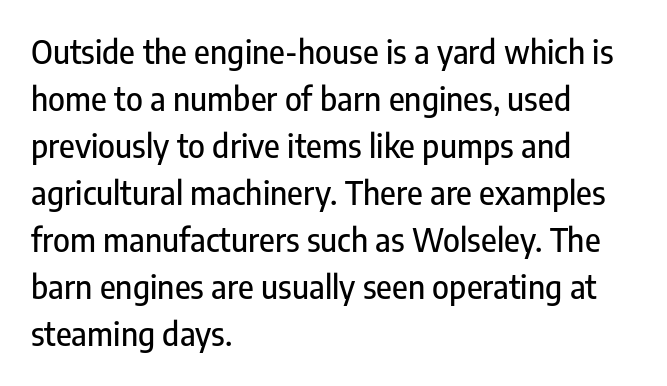
The image shows 32 px condensed sans-serif type, upright; set left-aligned, normal line spacing (1.47x), normal letter spacing, not underlined; low stroke contrast and a medium x-height.
